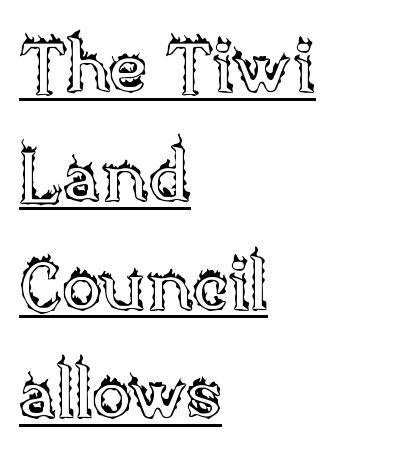
The image shows 73 px text type, upright; set left-aligned, normal line spacing (1.49x), normal letter spacing, underlined; a large x-height.
